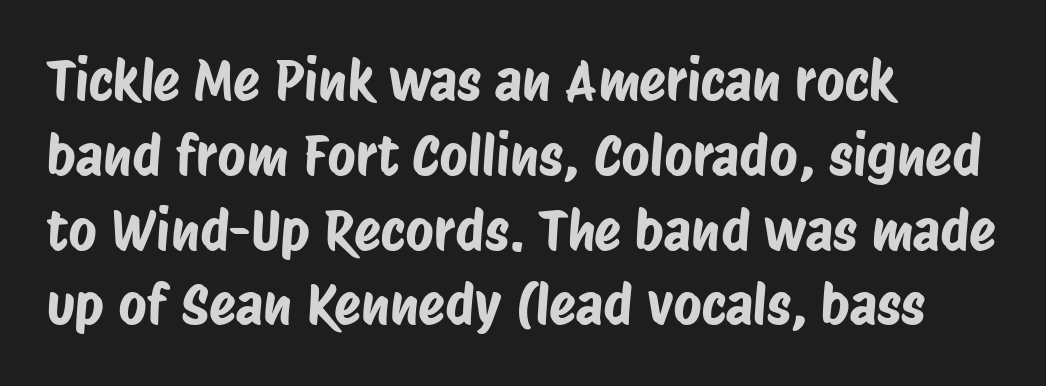
Q: Is the typeface a serif or a sans-serif typeface? A: Sans-serif.
Q: Is the text underlined? A: No.
Q: How is the paragraph aligned? A: Left-aligned.
Q: Is the spacing between letters normal or unusually wide? A: Normal.
Q: Is the spacing between lines tight, normal or loose? A: Normal.
Q: Width (condensed, normal, or wide)? A: Condensed.
Q: Stroke contrast? A: Low.
Q: x-height? A: Large.
Q: Monospaced? A: No.
